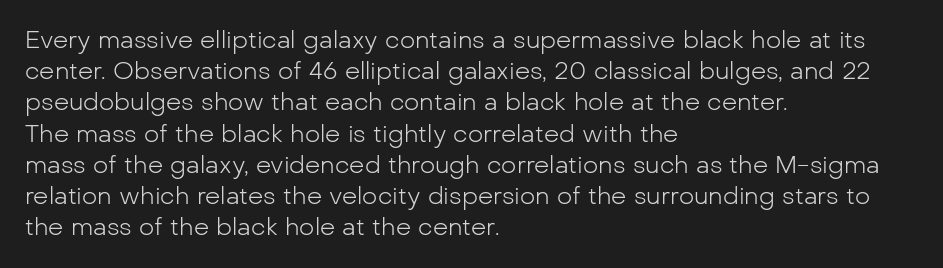
The ragged edge is on the right, which tells us the setting is flush left. The passage shown is not underscored anywhere. These lines were composed using upright roman letters. This sample uses plain, unmodified letter spacing. Reading down the column, the eye jumps a familiar distance to each next line.
